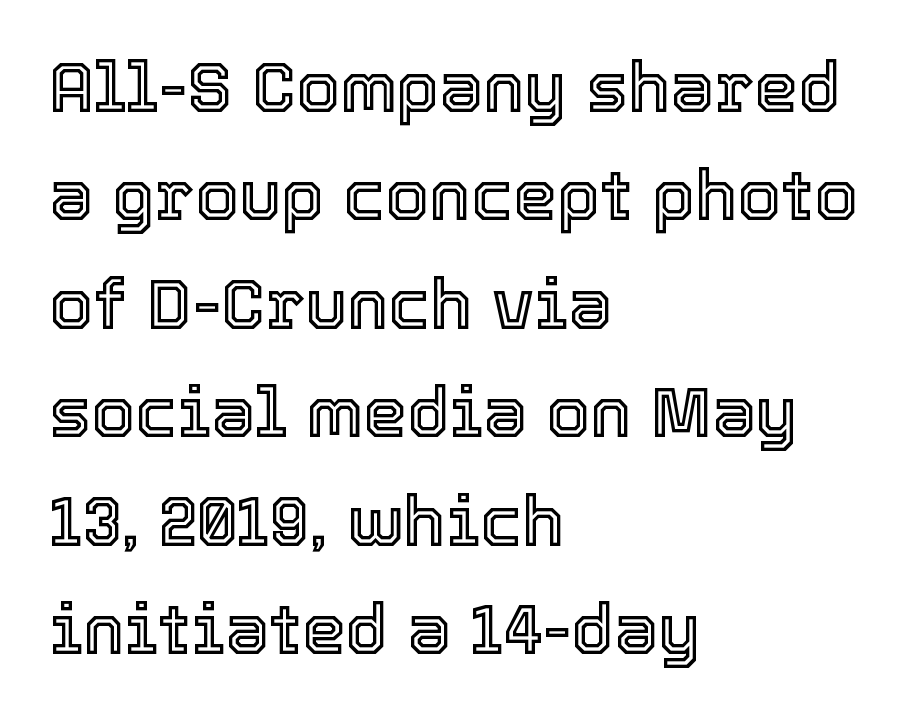
Is there any slant? The stems are plumb. These lines are rendered in a variable-pitch font. A bare baseline throughout the passage. Line beginnings align vertically; line endings do not. Glyph-to-glyph distance matches everyday printed text. Each new line begins a customary step beneath the previous one.
